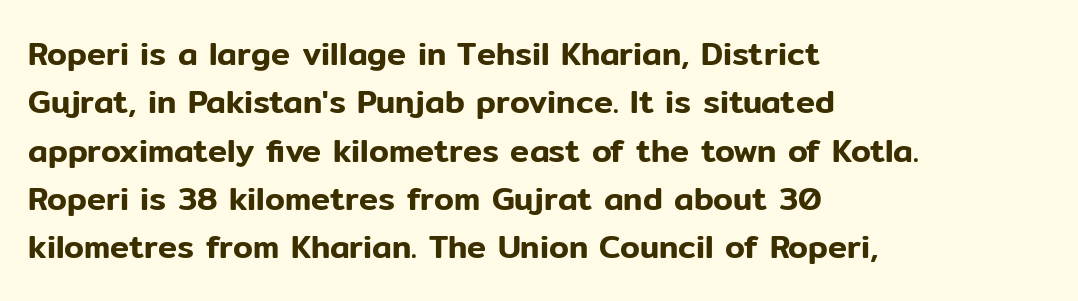
The image shows 32 px sans-serif type, upright; set left-aligned, normal line spacing (1.51x), normal letter spacing, not underlined; low stroke contrast and a medium x-height.
